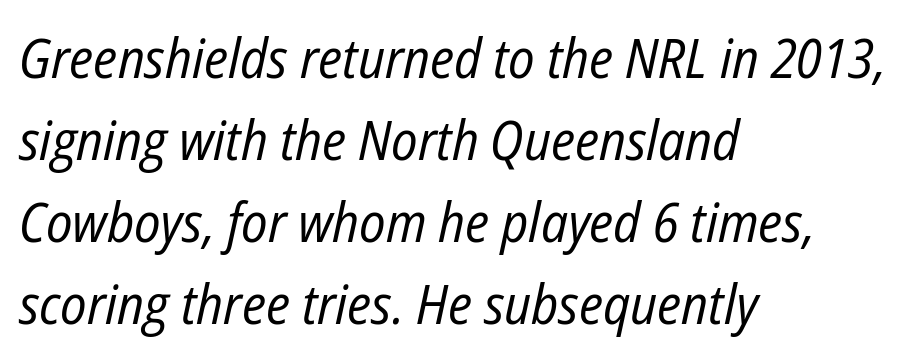
Q: Is the text bold? A: No.
Q: Is the text italic (slanted)? A: Yes, it leans right by about 12 degrees.
Q: Is the text underlined? A: No.
Q: How is the paragraph aligned? A: Left-aligned.
Q: Is the spacing between letters normal or unusually wide? A: Normal.
Q: Is the spacing between lines tight, normal or loose? A: Normal.
Q: Width (condensed, normal, or wide)? A: Condensed.
Q: Stroke contrast? A: Low.
Q: x-height? A: Medium.
Q: Monospaced? A: No.
